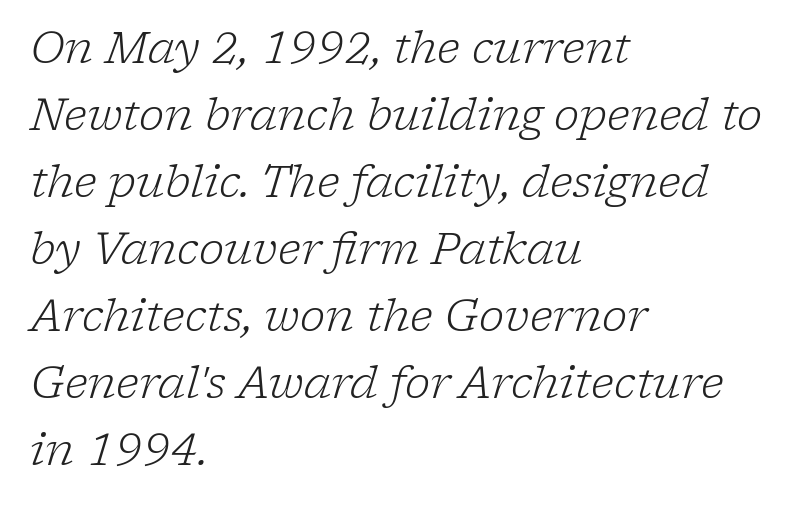
If you drew a line through each stem, it would be angled. The passage is arranged the way most books set body copy — flush left. On a weight scale, this lands at 450 or below. Old-style or modern, the face here clearly has serifs. Whoever set this chose a conventional vertical rhythm.
